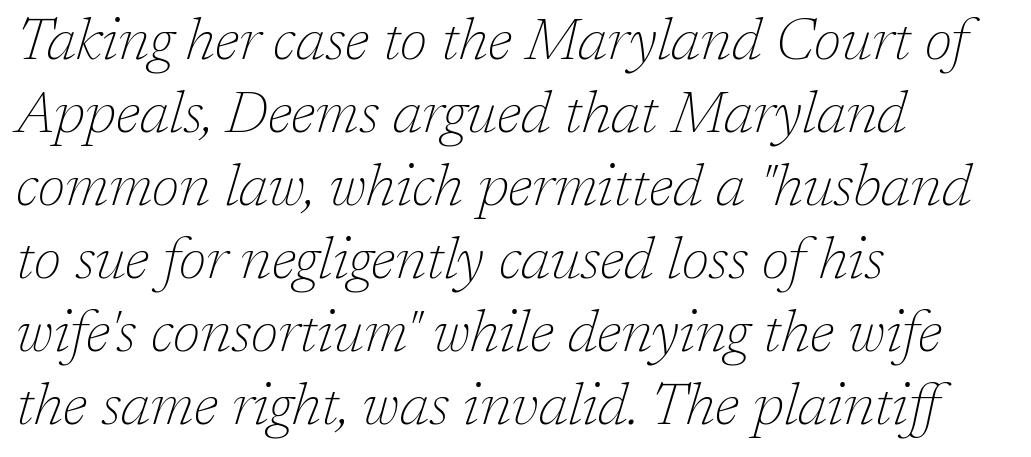
Q: Is the text bold? A: No.
Q: Is the text italic (slanted)? A: Yes, it leans right by about 17 degrees.
Q: Is the typeface a serif or a sans-serif typeface? A: Serif.
Q: Is the text underlined? A: No.
Q: How is the paragraph aligned? A: Left-aligned.
Q: Is the spacing between letters normal or unusually wide? A: Normal.
Q: Is the spacing between lines tight, normal or loose? A: Normal.
Q: Width (condensed, normal, or wide)? A: Normal.
Q: Stroke contrast? A: Low.
Q: x-height? A: Medium.
Q: Monospaced? A: No.
